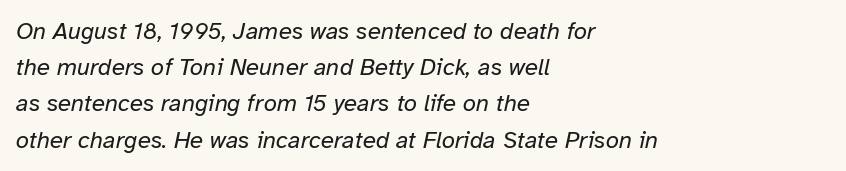
The lettering tilts uniformly, giving the passage an italic look. The rows are spaced the way most documents space them. Stem width sits at or under what a default text font uses. Each row of text sits above clean, open space. You could call the tracking neutral — neither tight nor loose.
